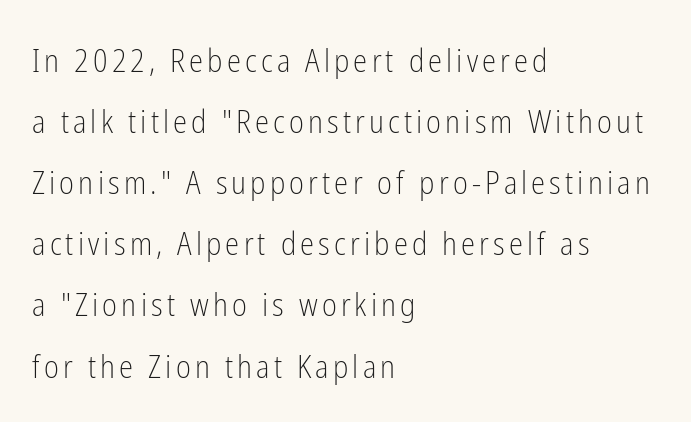
Q: Is the text bold? A: No.
Q: Is the text italic (slanted)? A: No, it is upright.
Q: Is the typeface a serif or a sans-serif typeface? A: Sans-serif.
Q: Is the text underlined? A: No.
Q: How is the paragraph aligned? A: Left-aligned.
Q: Is the spacing between lines tight, normal or loose? A: Loose.
Q: Width (condensed, normal, or wide)? A: Condensed.
Q: Stroke contrast? A: Low.
Q: x-height? A: Medium.
Q: Monospaced? A: No.
